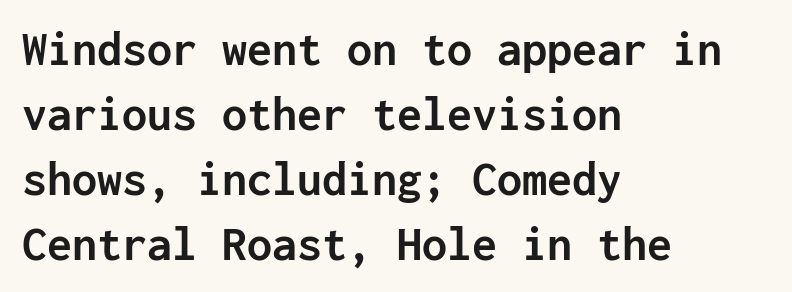
Designer's note — italics off, roman on. Honestly, the row spacing looks completely unremarkable. Lines of text with bare space underneath. Check where the strokes stop: nothing finishes them off — pure sans. What weight is shown? A full bold with thick strokes.
